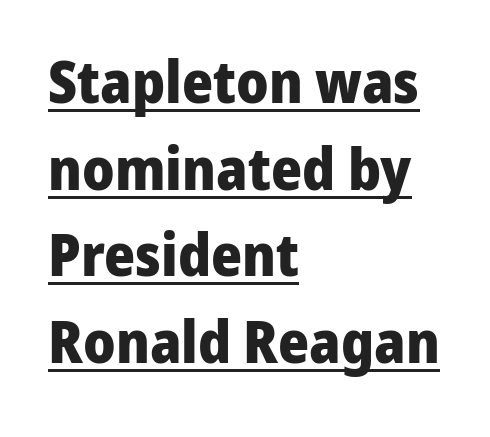
{"serif": "no", "italic": "no", "bold": "yes", "weight": "heavy", "width": "normal", "stroke_contrast": "low", "x_height": "medium", "monospaced": "no", "underline": "yes", "align": "left", "line_spacing": "normal", "line_spacing_ratio": 1.47, "letter_spacing": "normal", "letter_spacing_em": 0.0, "glyph_px": 59}
